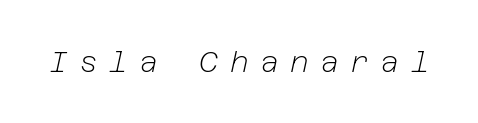
{"italic": "yes", "lean": "right", "slant_degrees": 12, "bold": "no", "weight": "light", "width": "normal", "stroke_contrast": "low", "x_height": "medium", "underline": "no", "letter_spacing": "wide", "letter_spacing_em": 0.39, "glyph_px": 29}
